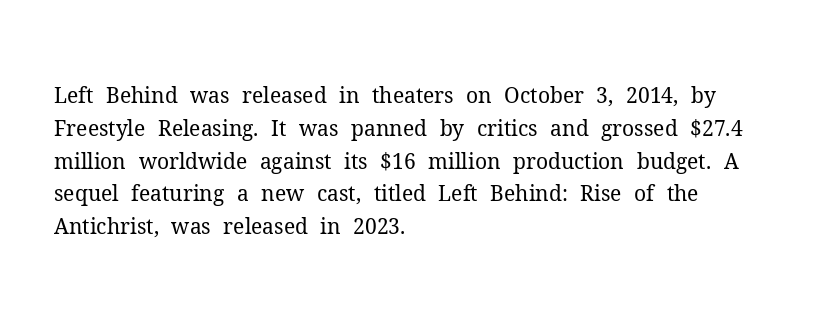
Upright lettering throughout. The rows are spaced the way most documents space them. These lines stack with their left ends in a neat column. The space beneath each line is pristine and unruled. This sample uses plain, unmodified letter spacing. Stem width sits at or under what a default text font uses.
